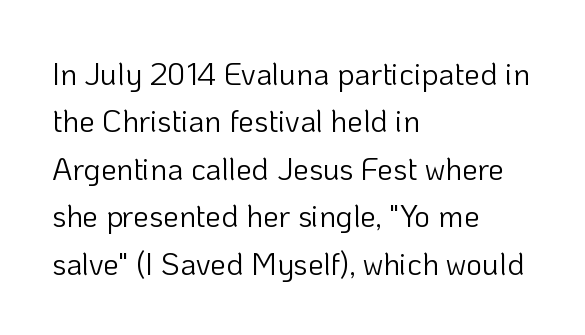
{"serif": "no", "italic": "no", "bold": "no", "weight": "light", "width": "normal", "stroke_contrast": "low", "x_height": "medium", "monospaced": "no", "underline": "no", "align": "left", "line_spacing": "normal", "line_spacing_ratio": 1.53, "letter_spacing": "normal", "letter_spacing_em": 0.0, "glyph_px": 31}
